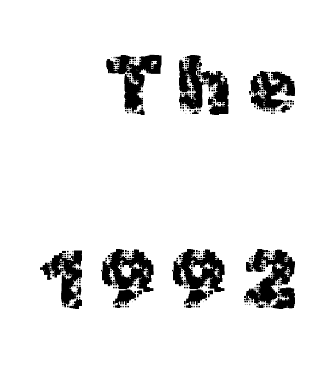
{"serif": "no", "italic": "no", "bold": "no", "weight": "regular", "width": "normal", "x_height": "medium", "monospaced": "no", "underline": "no", "align": "right", "line_spacing": "loose", "line_spacing_ratio": 2.42, "letter_spacing": "wide", "letter_spacing_em": 0.2, "glyph_px": 80}
